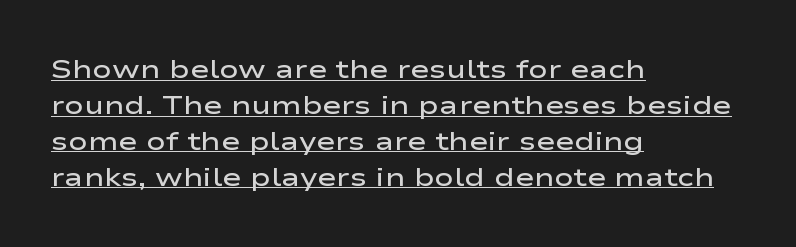
Q: Is the text bold? A: Semi-bold.
Q: Is the text italic (slanted)? A: No, it is upright.
Q: Is the text underlined? A: Yes.
Q: How is the paragraph aligned? A: Left-aligned.
Q: Is the spacing between letters normal or unusually wide? A: Normal.
Q: Is the spacing between lines tight, normal or loose? A: Normal.
